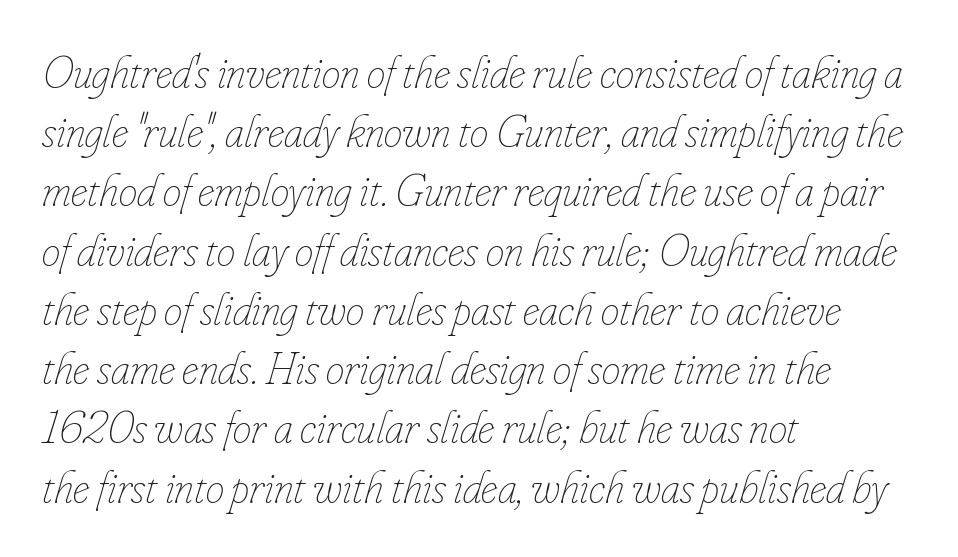
The image shows 47 px thin, condensed type, italic (leaning right); set left-aligned, normal line spacing (1.26x), normal letter spacing, not underlined; low stroke contrast and a small x-height.
